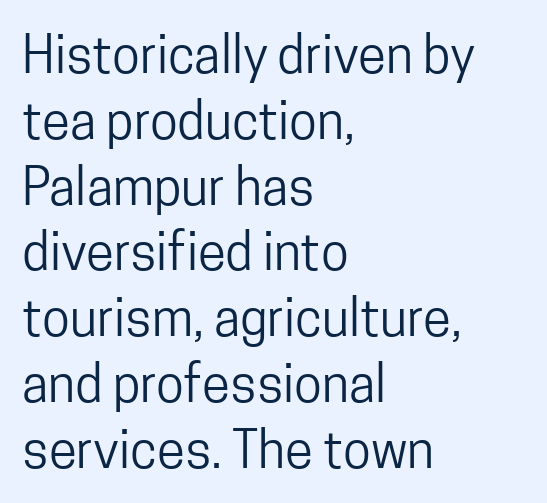
Q: Is the text bold? A: No.
Q: Is the text italic (slanted)? A: No, it is upright.
Q: Is the typeface a serif or a sans-serif typeface? A: Sans-serif.
Q: Is the text underlined? A: No.
Q: How is the paragraph aligned? A: Left-aligned.
Q: Is the spacing between letters normal or unusually wide? A: Normal.
Q: Is the spacing between lines tight, normal or loose? A: Normal.
Q: Width (condensed, normal, or wide)? A: Condensed.
Q: Stroke contrast? A: Low.
Q: x-height? A: Medium.
Q: Monospaced? A: No.
